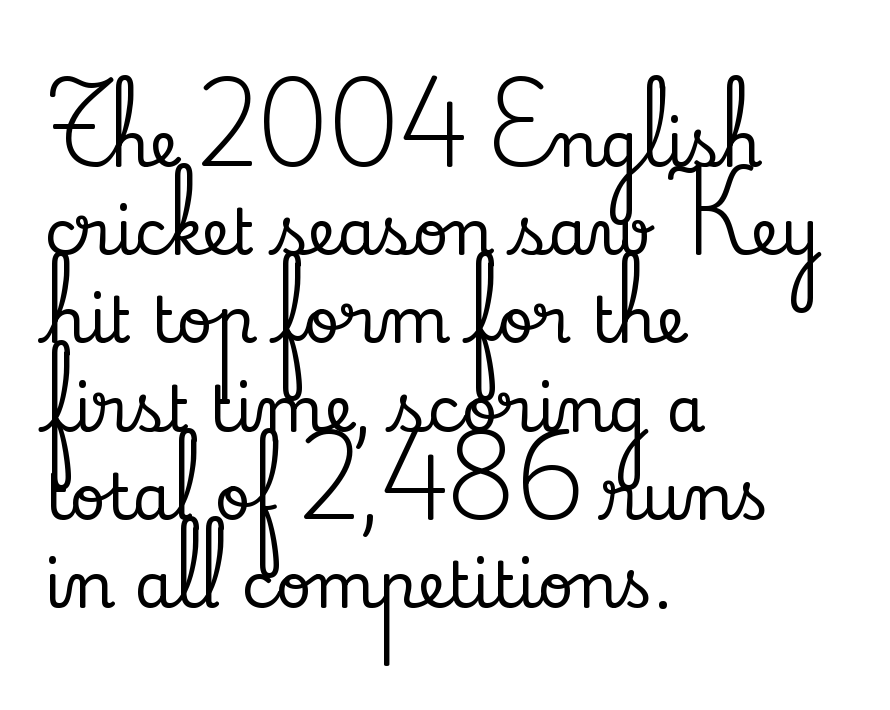
The image shows 63 px serif type, upright; set left-aligned, normal line spacing (1.4x), normal letter spacing, not underlined; low stroke contrast and a small x-height.
